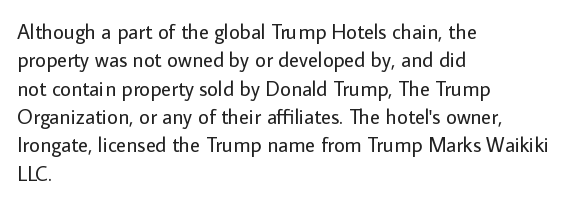
The image shows 21 px text type, upright; set left-aligned, normal line spacing (1.35x), normal letter spacing, not underlined.
